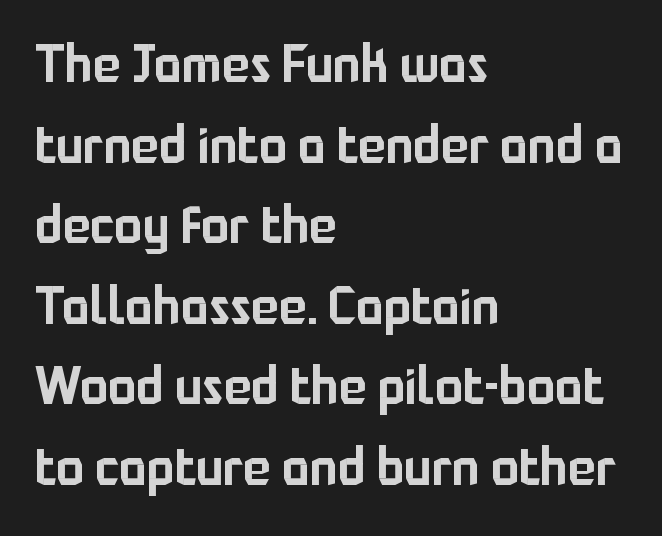
Q: Is the text italic (slanted)? A: No, it is upright.
Q: Is the typeface a serif or a sans-serif typeface? A: Sans-serif.
Q: Is the text underlined? A: No.
Q: How is the paragraph aligned? A: Left-aligned.
Q: Is the spacing between letters normal or unusually wide? A: Normal.
Q: Is the spacing between lines tight, normal or loose? A: Normal.
Q: Width (condensed, normal, or wide)? A: Normal.
Q: Stroke contrast? A: Low.
Q: x-height? A: Medium.
Q: Monospaced? A: No.
